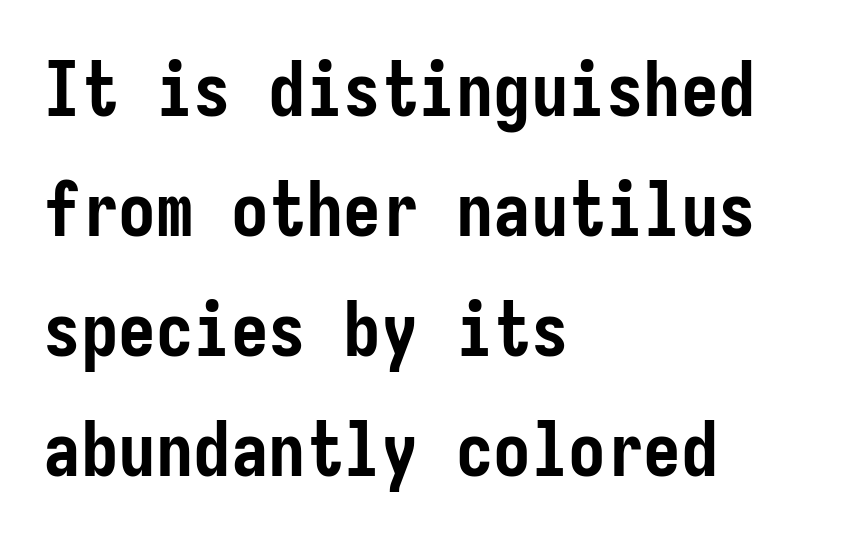
Unlike italic type, these characters show no tilt at all. The space between consecutive lines is moderate. The characters look thick and weighty, a clear bold. In CSS terms this would be text-align: left. Default kerning and tracking; the words read as compact shapes.
